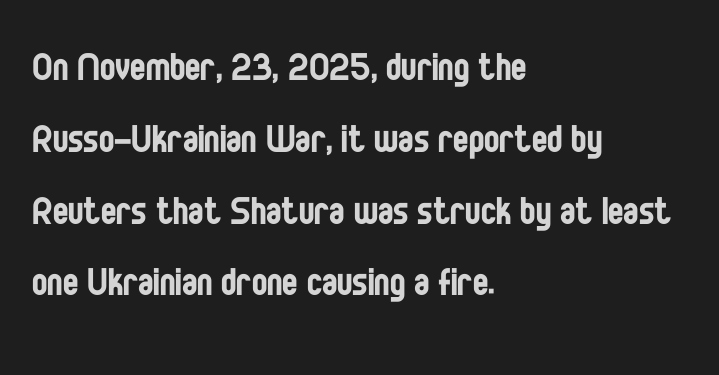
Observe the ordinary spacing: letters are neighbours, not strangers. No feet cap the strokes, marking this as sans-serif type. Vertically, the passage feels balanced, rows spaced as you'd expect. The foot of each line stays bare and open. Think of a printed novel: that variable character pitch is what you see here. The strokes are not fattened; the text isn't bold.
